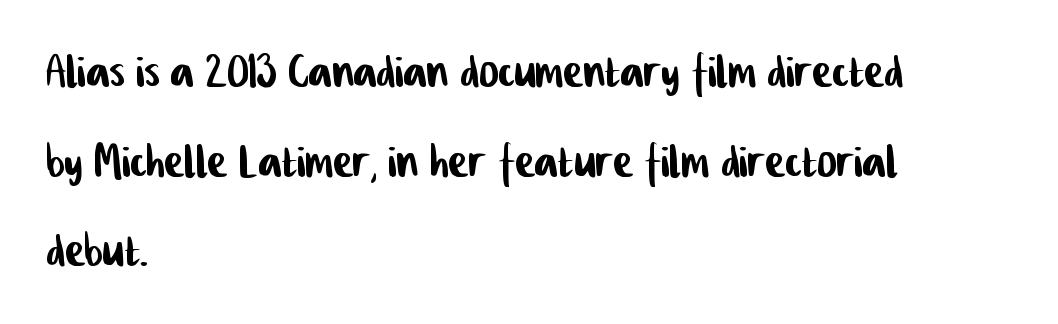
These lines are composed in type without serifs. Descenders hang freely into open space. Looks like regular typesetting: each glyph gets only the width it needs. What stands out about the letter spacing? Nothing — it is the standard amount. If you drew a ruler down the left edge, every line would touch it.
